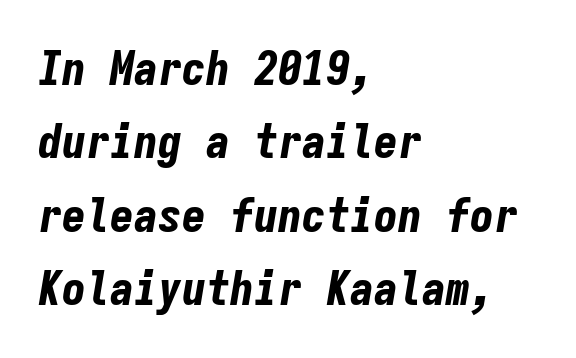
Descenders are the only things crossing below the line. The ragged edge is on the right, which tells us the setting is flush left. In terms of posture, this sample is oblique. Each word holds together tightly as a unit, with standard inter-letter gaps.
